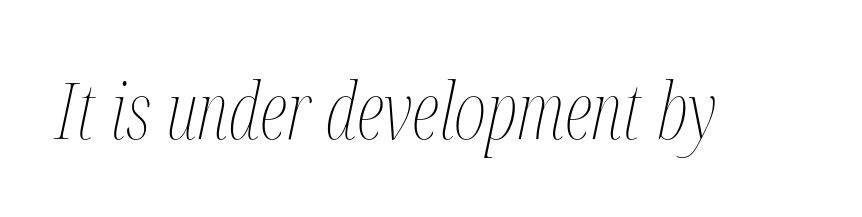
The image shows 78 px thin, condensed type, italic (leaning right); set normal letter spacing, not underlined; medium stroke contrast and a medium x-height.
